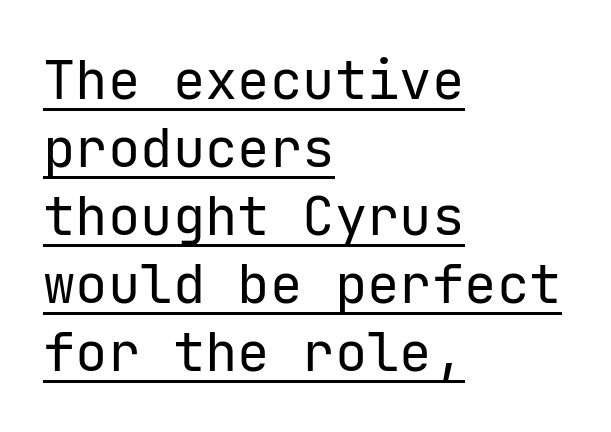
Students, note that the glyphs here touch the page at normal intervals. The words here are underlined. The typesetter chose a ragged-right arrangement here. Does the leading feel generous? No, just average. You can tell it's not italic because the verticals are truly vertical.
